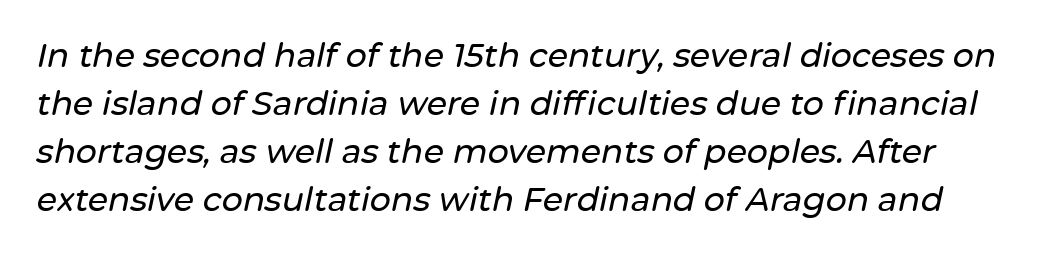
The image shows 33 px text type, italic (leaning right); set normal line spacing (1.45x), normal letter spacing, not underlined; low stroke contrast and a medium x-height.
